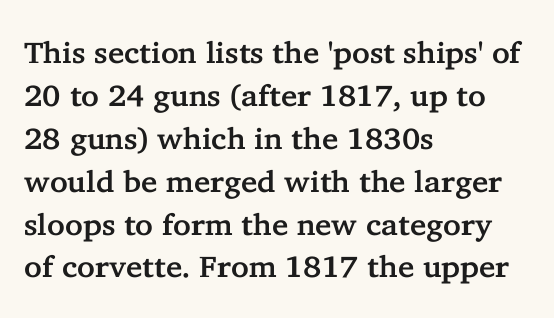
{"serif": "yes", "italic": "no", "width": "normal", "stroke_contrast": "low", "x_height": "medium", "monospaced": "no", "underline": "no", "align": "left", "line_spacing": "normal", "line_spacing_ratio": 1.43, "letter_spacing": "normal", "letter_spacing_em": 0.0, "glyph_px": 30}
